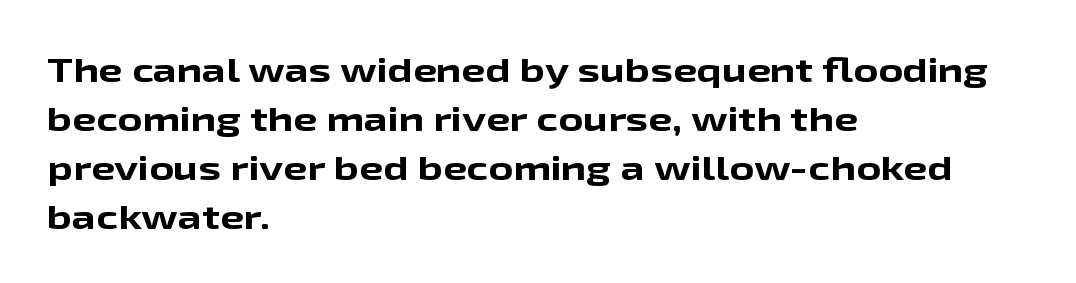
The image shows 34 px bold, wide sans-serif type, upright; set left-aligned, normal line spacing (1.44x), normal letter spacing, not underlined; low stroke contrast and a medium x-height.
